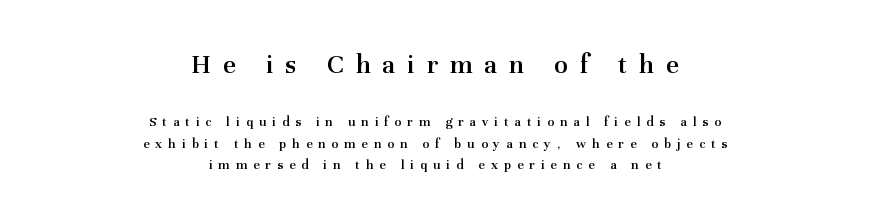
{"serif": "yes", "italic": "no", "bold": "semi", "weight": "semibold", "width": "normal", "stroke_contrast": "medium", "x_height": "medium", "monospaced": "no", "underline": "no", "align": "center", "line_spacing": "normal", "line_spacing_ratio": 1.53, "letter_spacing": "wide", "letter_spacing_em": 0.43, "larger_block": "first", "size_ratio": 2.0, "glyph_px": 28}
